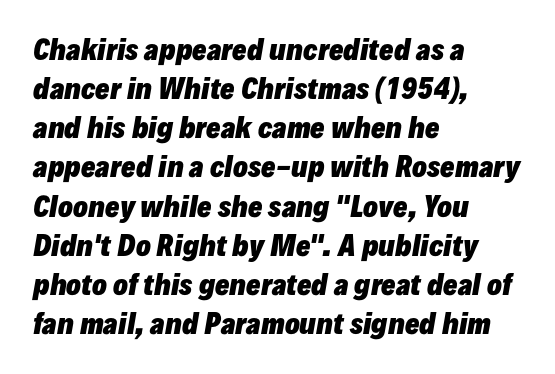
Does the weight exceed regular? Yes, all the way to bold. Honestly, the letter spacing is just normal — you wouldn't notice it. The whole block is typeset with a tilt. One glance says typical: line gaps are just what's usual.
